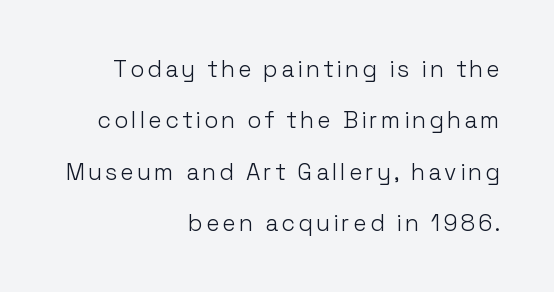
Q: Is the text bold? A: No.
Q: Is the text italic (slanted)? A: No, it is upright.
Q: Is the text underlined? A: No.
Q: How is the paragraph aligned? A: Right-aligned.
Q: Is the spacing between lines tight, normal or loose? A: Loose.
